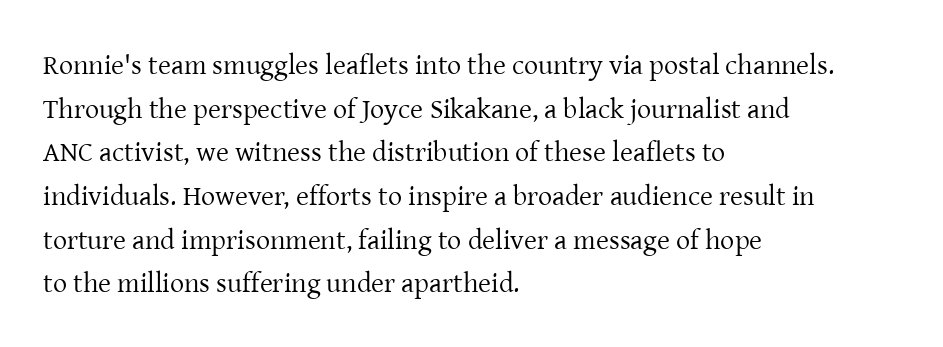
This is roman type, the default non-slanted kind. The passage shown is not underscored anywhere. Notice how the passage keeps a crisp vertical edge on the left only. The lines sit at an ordinary, default distance from one another. Classification — serif. Is this a fixed-width face? No — the glyphs have proportional, varying widths.
